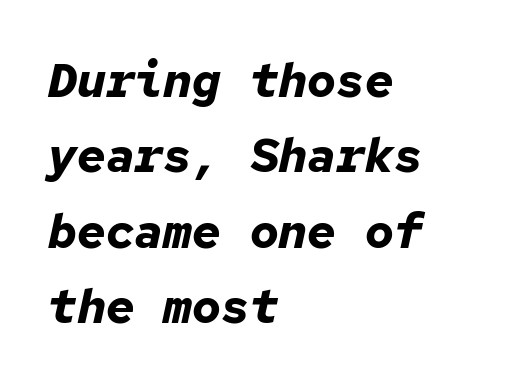
{"italic": "yes", "lean": "right", "slant_degrees": 12, "bold": "yes", "weight": "bold", "width": "normal", "stroke_contrast": "low", "x_height": "medium", "monospaced": "yes", "underline": "no", "align": "left", "line_spacing": "normal", "line_spacing_ratio": 1.57, "letter_spacing": "normal", "letter_spacing_em": 0.0, "glyph_px": 48}
